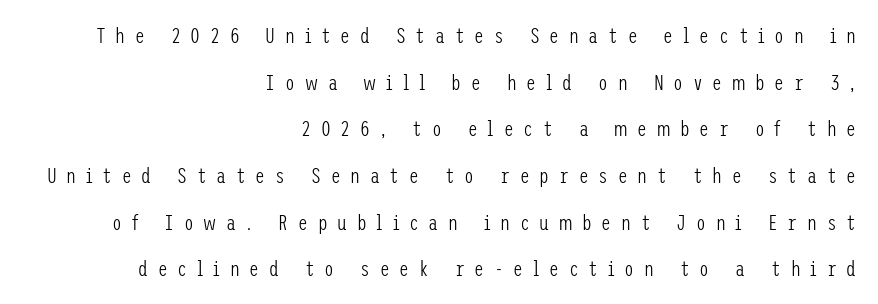
The image shows 22 px text type, upright; set right-aligned, loose line spacing (2.12x), unusually wide letter spacing (+0.44 em), not underlined.
